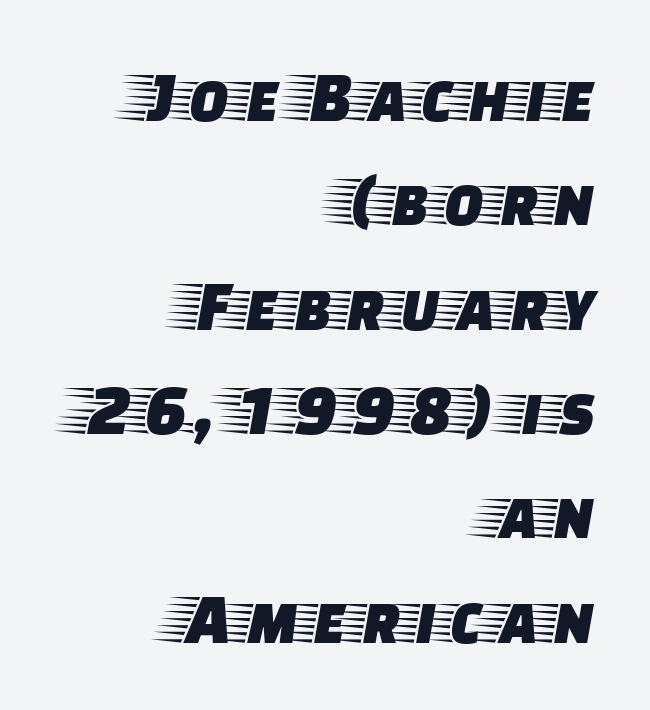
Q: Is the text italic (slanted)? A: Yes.
Q: Is the typeface a serif or a sans-serif typeface? A: Serif.
Q: Is the text underlined? A: No.
Q: How is the paragraph aligned? A: Right-aligned.
Q: Is the spacing between letters normal or unusually wide? A: Normal.
Q: Is the spacing between lines tight, normal or loose? A: Normal.
Q: Width (condensed, normal, or wide)? A: Wide.
Q: Stroke contrast? A: Low.
Q: x-height? A: Large.
Q: Monospaced? A: No.
